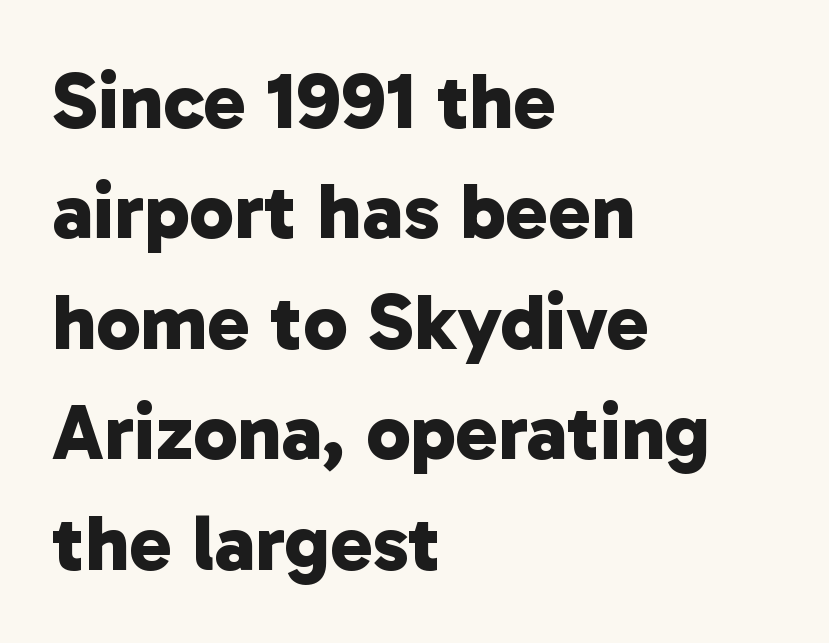
Q: Is the text bold? A: Yes.
Q: Is the typeface a serif or a sans-serif typeface? A: Sans-serif.
Q: Is the text underlined? A: No.
Q: How is the paragraph aligned? A: Left-aligned.
Q: Is the spacing between letters normal or unusually wide? A: Normal.
Q: Is the spacing between lines tight, normal or loose? A: Normal.
Q: Width (condensed, normal, or wide)? A: Normal.
Q: Stroke contrast? A: Low.
Q: x-height? A: Medium.
Q: Monospaced? A: No.
